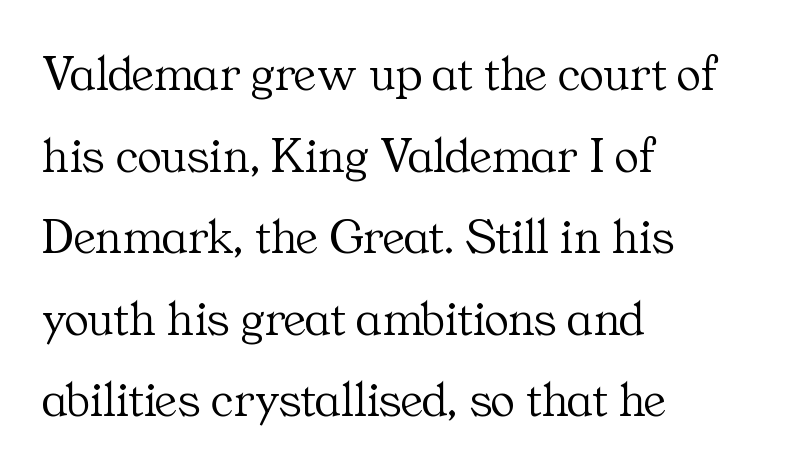
Q: Is the text bold? A: No.
Q: Is the text italic (slanted)? A: No, it is upright.
Q: Is the typeface a serif or a sans-serif typeface? A: Serif.
Q: Is the text underlined? A: No.
Q: How is the paragraph aligned? A: Left-aligned.
Q: Is the spacing between letters normal or unusually wide? A: Normal.
Q: Is the spacing between lines tight, normal or loose? A: Normal.
Q: Width (condensed, normal, or wide)? A: Normal.
Q: Stroke contrast? A: Medium.
Q: x-height? A: Medium.
Q: Monospaced? A: No.
